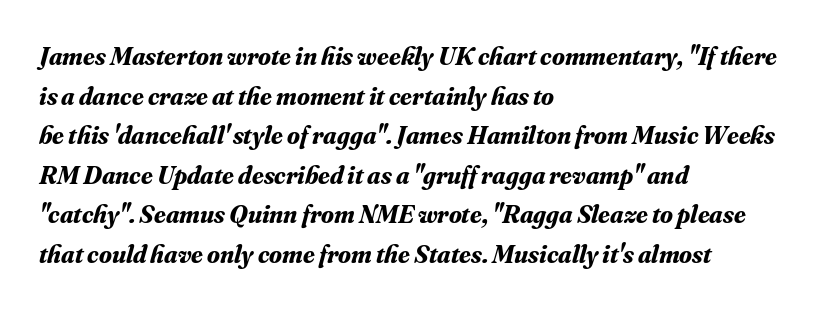
Q: Is the text bold? A: Yes.
Q: Is the text italic (slanted)? A: Yes, it leans right by about 16 degrees.
Q: Is the text underlined? A: No.
Q: How is the paragraph aligned? A: Left-aligned.
Q: Is the spacing between letters normal or unusually wide? A: Normal.
Q: Is the spacing between lines tight, normal or loose? A: Normal.
